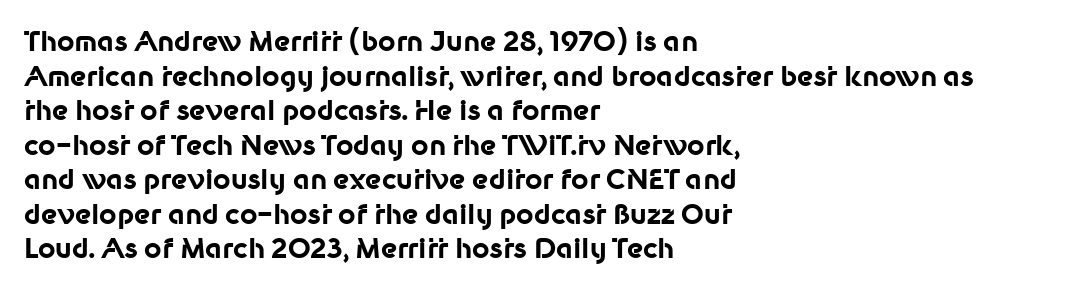
Q: Is the text bold? A: Yes.
Q: Is the text italic (slanted)? A: No, it is upright.
Q: Is the text underlined? A: No.
Q: How is the paragraph aligned? A: Left-aligned.
Q: Is the spacing between letters normal or unusually wide? A: Normal.
Q: Is the spacing between lines tight, normal or loose? A: Normal.
